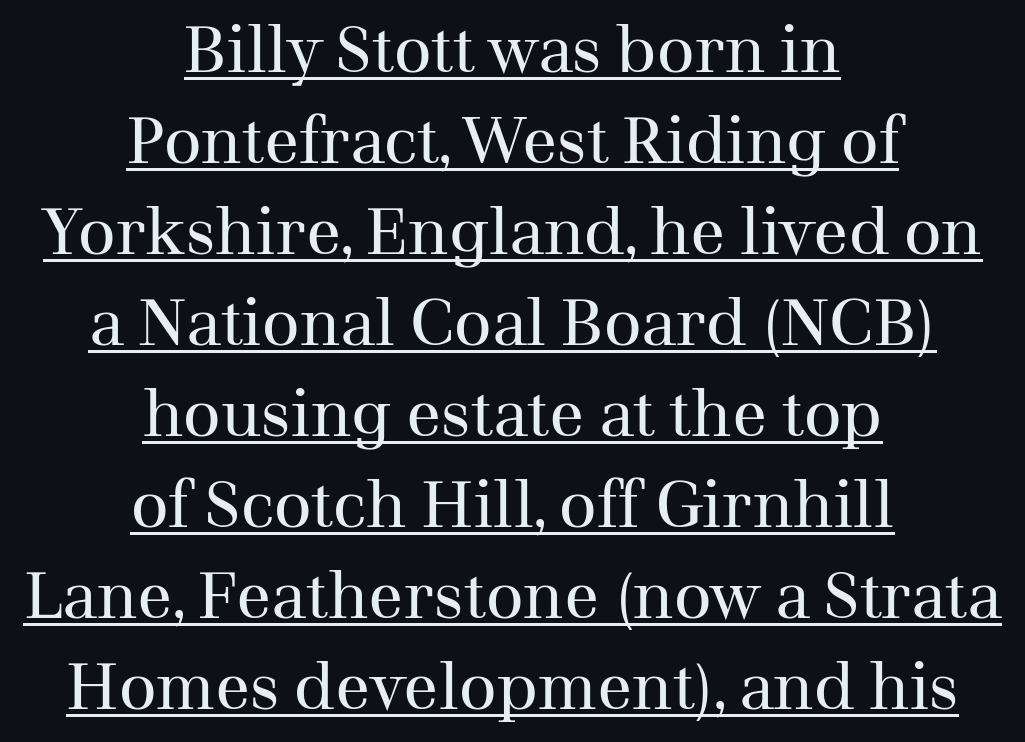
The image shows 65 px regular-weight serif type, upright; set centered, normal line spacing (1.4x), normal letter spacing, underlined; medium stroke contrast and a medium x-height.
